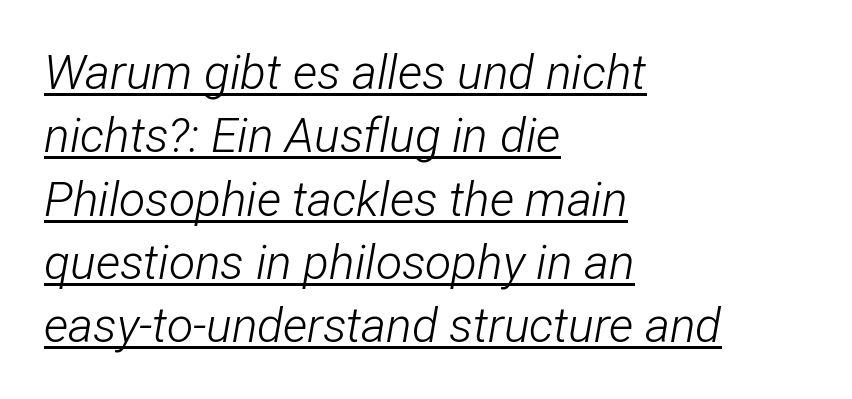
The image shows 48 px light, condensed type, italic (leaning right); set left-aligned, normal line spacing (1.32x), normal letter spacing, underlined; low stroke contrast and a medium x-height.
